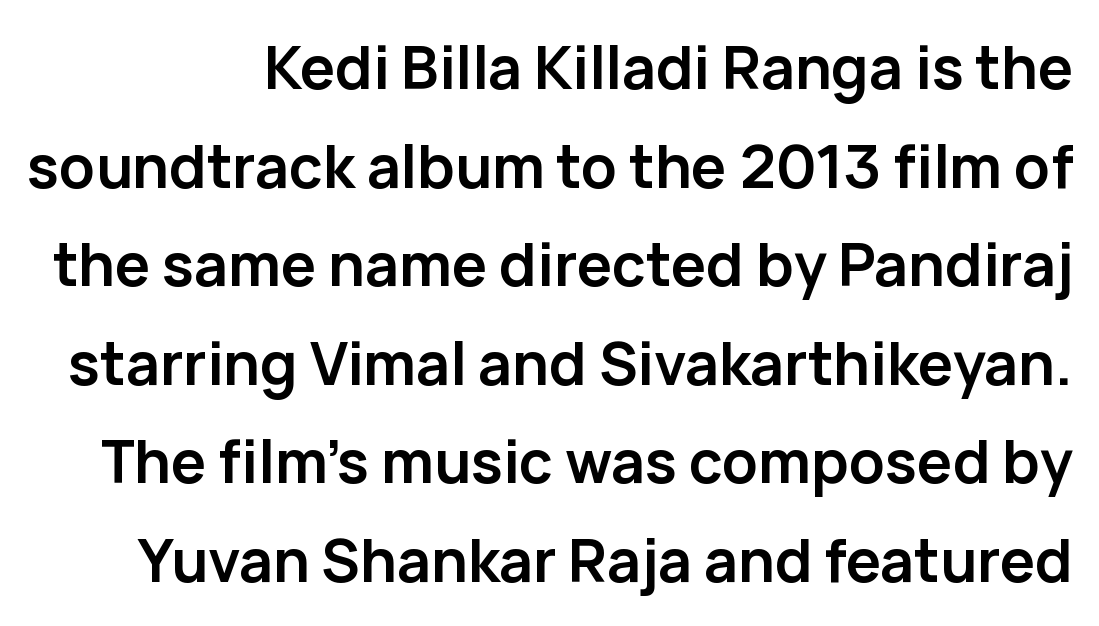
This sample keeps an unexceptional amount of space between lines. The passage shown has conventional tracking throughout. Emphasis by weight is at full strength: bold. Looks like regular typesetting: each glyph gets only the width it needs.
